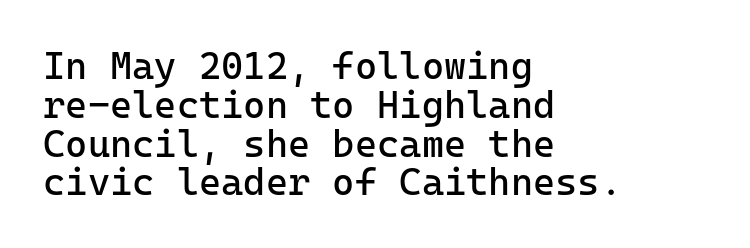
{"serif": "no", "italic": "no", "bold": "no", "weight": "regular", "width": "normal", "stroke_contrast": "low", "x_height": "medium", "monospaced": "yes", "underline": "no", "align": "left", "line_spacing": "tight", "line_spacing_ratio": 1.02, "letter_spacing": "normal", "letter_spacing_em": 0.0, "glyph_px": 38}
